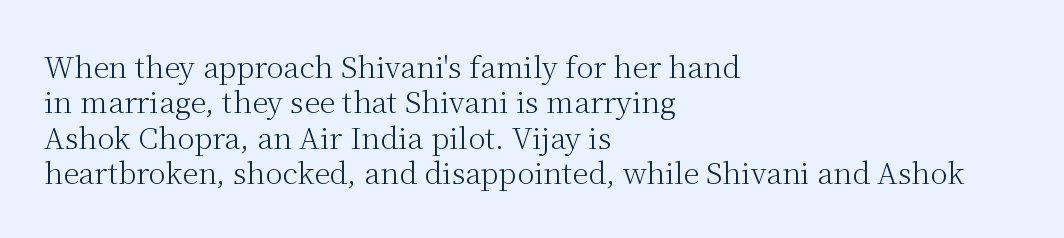
{"serif": "yes", "italic": "no", "bold": "no", "weight": "light", "width": "normal", "stroke_contrast": "medium", "x_height": "medium", "monospaced": "no", "underline": "no", "align": "left", "line_spacing_ratio": 1.22, "letter_spacing": "normal", "letter_spacing_em": 0.0, "glyph_px": 29}
